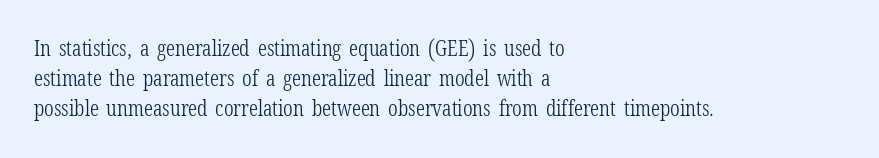
The letterforms sit shoulder to shoulder at normal distance. The space directly below the letters is spotless. Counters stay open thanks to moderate or lighter strokes. The vertical gap from one line to the next is medium. Ascenders rise straight up at ninety degrees. The ragged edge is on the right, which tells us the setting is flush left.
